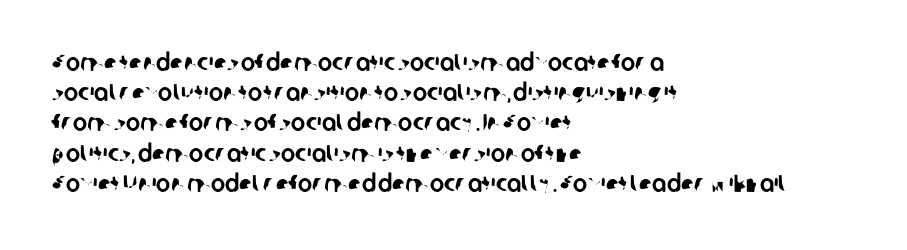
Q: Is the text underlined? A: No.
Q: How is the paragraph aligned? A: Left-aligned.
Q: Is the spacing between letters normal or unusually wide? A: Normal.
Q: Is the spacing between lines tight, normal or loose? A: Normal.
